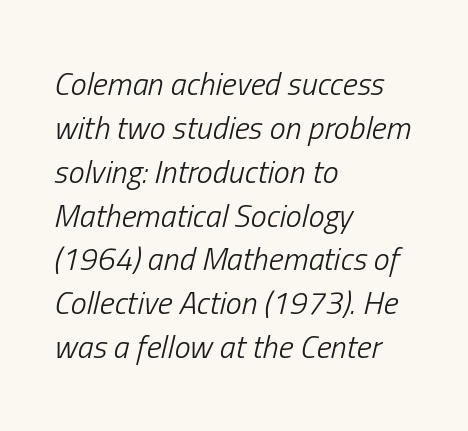
Q: Is the text bold? A: No.
Q: Is the text italic (slanted)? A: Yes, it leans right by about 13 degrees.
Q: Is the text underlined? A: No.
Q: How is the paragraph aligned? A: Left-aligned.
Q: Is the spacing between letters normal or unusually wide? A: Normal.
Q: Is the spacing between lines tight, normal or loose? A: Normal.
Q: Width (condensed, normal, or wide)? A: Condensed.
Q: Stroke contrast? A: Low.
Q: x-height? A: Medium.
Q: Monospaced? A: No.
